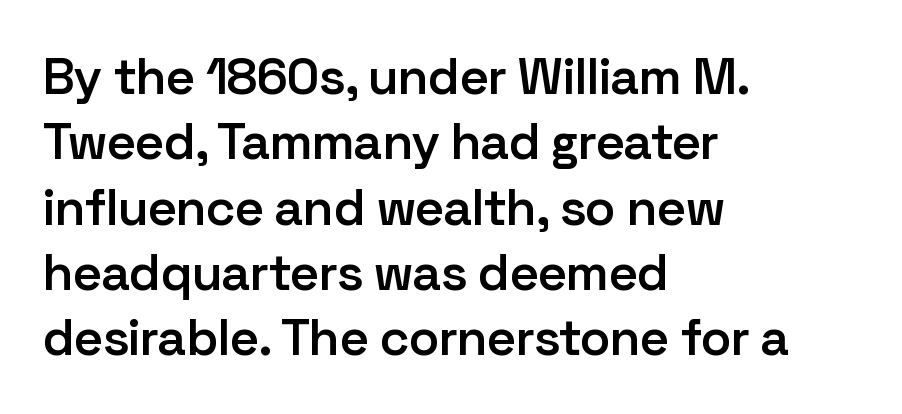
{"serif": "no", "italic": "no", "bold": "semi", "weight": "semibold", "width": "normal", "stroke_contrast": "low", "x_height": "medium", "monospaced": "no", "underline": "no", "align": "left", "line_spacing": "normal", "line_spacing_ratio": 1.28, "letter_spacing": "normal", "letter_spacing_em": 0.0, "glyph_px": 51}
